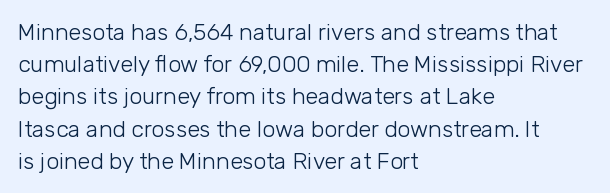
Q: Is the text bold? A: No.
Q: Is the text italic (slanted)? A: No, it is upright.
Q: Is the text underlined? A: No.
Q: How is the paragraph aligned? A: Left-aligned.
Q: Is the spacing between letters normal or unusually wide? A: Normal.
Q: Is the spacing between lines tight, normal or loose? A: Normal.
